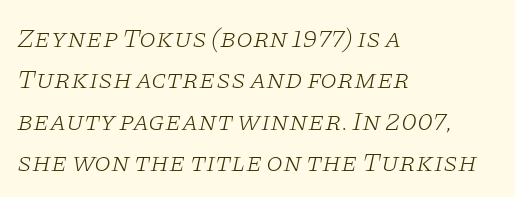
Whoever set this chose a conventional vertical rhythm. If you drew a ruler down the left edge, every line would touch it. Words float on clear page, feet unadorned. Quick note: italic. Observe the ordinary spacing: letters are neighbours, not strangers. Compared with a typical body face, this is equally light or lighter still.
